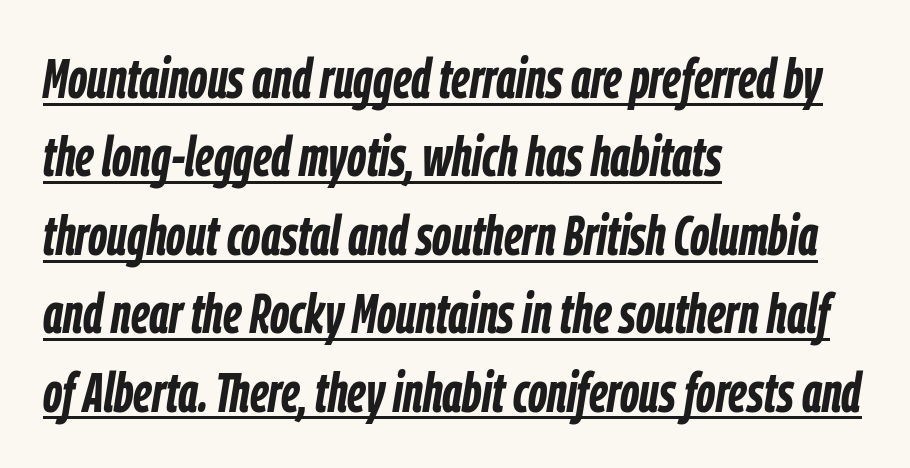
The image shows 56 px semibold, condensed type, italic (leaning right); set left-aligned, normal line spacing (1.4x), normal letter spacing, underlined; low stroke contrast and a medium x-height.
